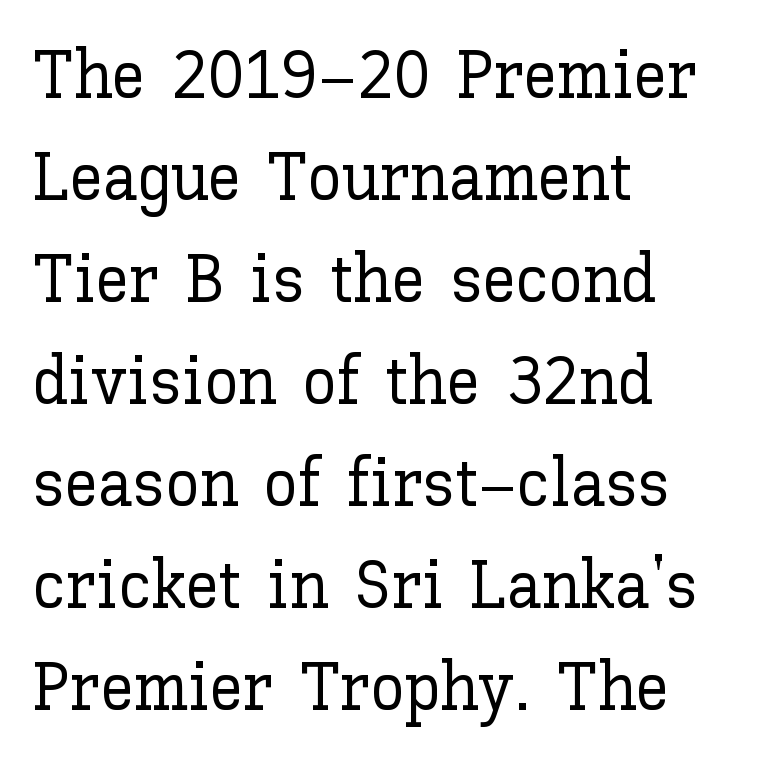
Q: Is the text italic (slanted)? A: No, it is upright.
Q: Is the text underlined? A: No.
Q: How is the paragraph aligned? A: Left-aligned.
Q: Is the spacing between letters normal or unusually wide? A: Normal.
Q: Is the spacing between lines tight, normal or loose? A: Normal.
Q: Width (condensed, normal, or wide)? A: Normal.
Q: Stroke contrast? A: Low.
Q: x-height? A: Medium.
Q: Monospaced? A: No.
